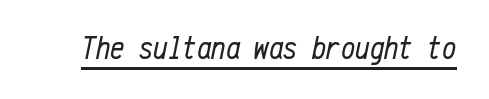
Q: Is the text bold? A: No.
Q: Is the text italic (slanted)? A: Yes, it leans right by about 12 degrees.
Q: Is the text underlined? A: Yes.
Q: Is the spacing between letters normal or unusually wide? A: Normal.
Q: Width (condensed, normal, or wide)? A: Condensed.
Q: Stroke contrast? A: Low.
Q: x-height? A: Medium.
Q: Monospaced? A: Yes.
